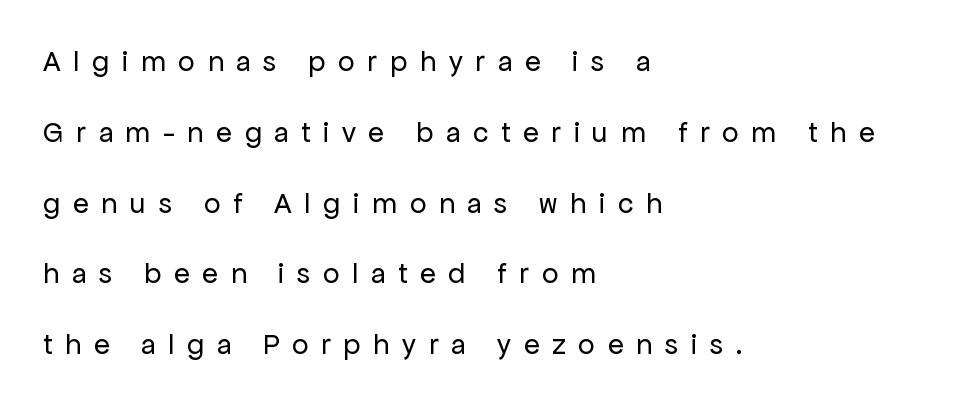
{"serif": "no", "italic": "no", "bold": "no", "weight": "regular", "width": "normal", "stroke_contrast": "low", "x_height": "medium", "monospaced": "no", "underline": "no", "align": "left", "line_spacing": "loose", "line_spacing_ratio": 2.44, "letter_spacing": "wide", "letter_spacing_em": 0.44, "glyph_px": 29}
